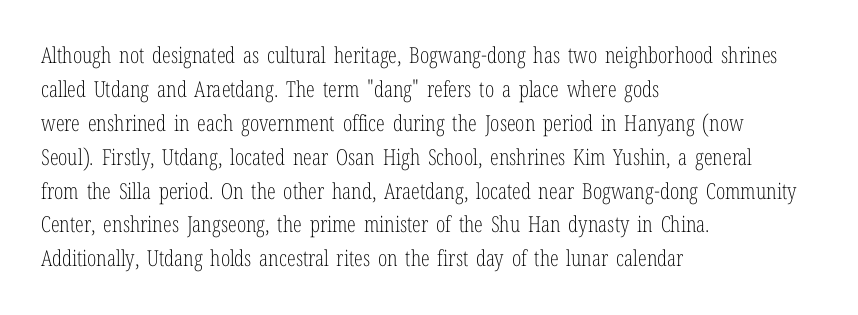
{"italic": "no", "bold": "no", "underline": "no", "align": "left", "line_spacing": "normal", "line_spacing_ratio": 1.54, "letter_spacing": "normal", "letter_spacing_em": 0.0, "glyph_px": 22}
